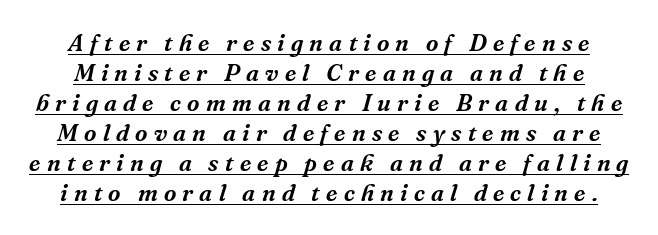
Every word sits above its own underline. The space between consecutive lines is moderate. The font's italic variant was chosen for this text. Each word looks stretched out because of the extra space between its letters.
